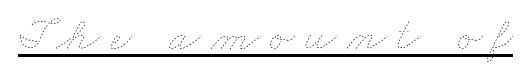
Q: Is the text bold? A: No.
Q: Is the text underlined? A: Yes.
Q: Is the spacing between letters normal or unusually wide? A: Unusually wide.
Q: Width (condensed, normal, or wide)? A: Wide.
Q: Stroke contrast? A: Low.
Q: x-height? A: Small.
Q: Monospaced? A: No.
